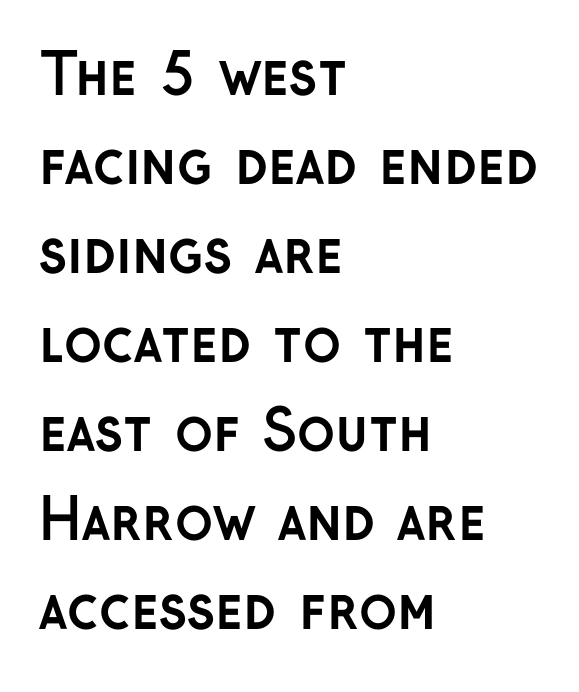
Tracking value appears to be zero — textbook default spacing. What weight is shown? A full bold with thick strokes. Every stem runs plumb, perpendicular to the baseline. The baseline area is clear. Do the characters align in a grid? No, the font is proportional. This rendering uses left alignment, leaving the right contour irregular.
